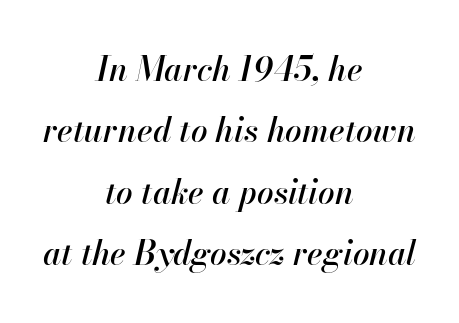
{"italic": "yes", "lean": "right", "slant_degrees": 13, "width": "normal", "stroke_contrast": "high", "x_height": "small", "monospaced": "no", "underline": "no", "align": "center", "line_spacing_ratio": 1.86, "letter_spacing": "normal", "letter_spacing_em": 0.0, "glyph_px": 33}
